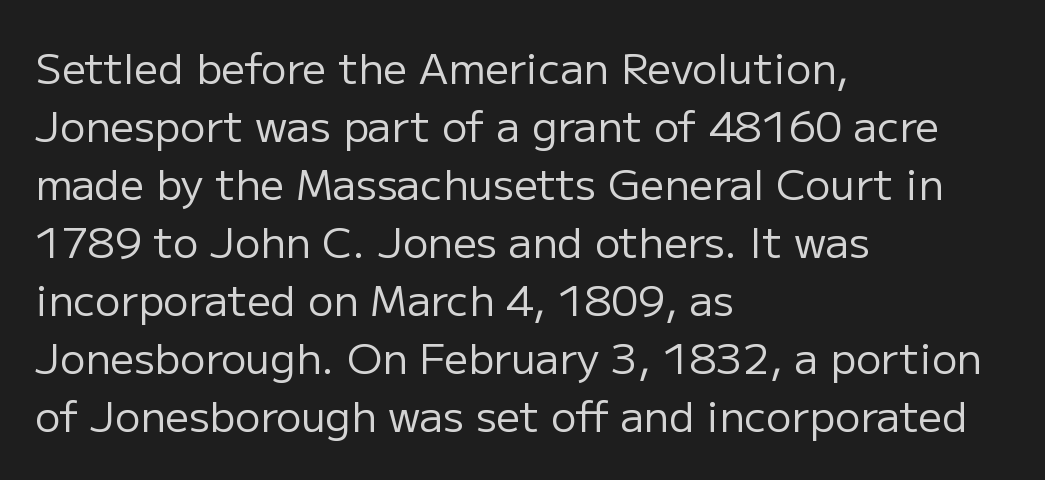
Horizontal alignment here is leftward, the default for most running prose. Each new line begins a customary step beneath the previous one. Notice how the stems are strictly vertical — no italics here. Note the varied advance widths — an 'i' is clearly narrower than an 'm'. This sample uses a sans-serif face.
